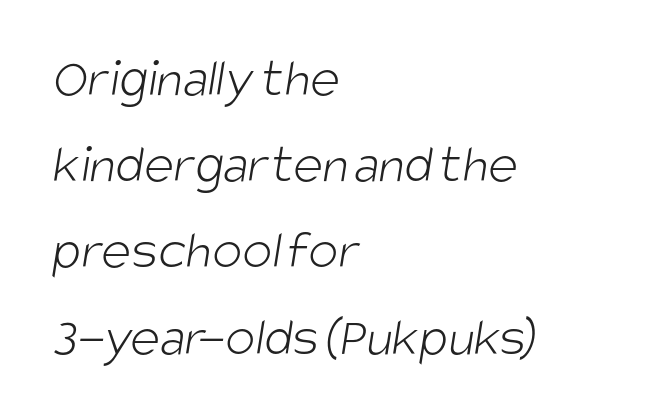
{"serif": "no", "bold": "no", "weight": "light", "width": "condensed", "stroke_contrast": "low", "x_height": "large", "monospaced": "no", "underline": "no", "align": "left", "line_spacing": "normal", "line_spacing_ratio": 1.54, "letter_spacing": "normal", "letter_spacing_em": 0.0, "glyph_px": 56}
